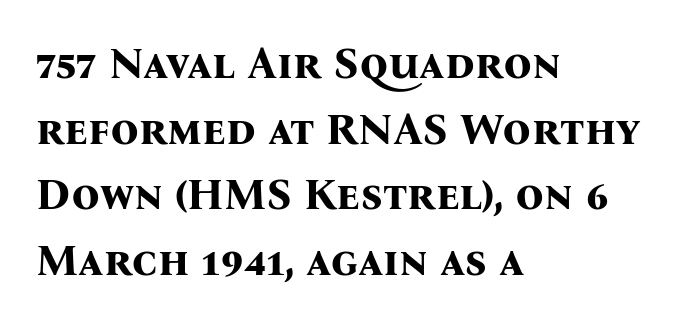
The image shows 44 px bold serif type, upright; set left-aligned, normal line spacing (1.49x), normal letter spacing, not underlined; medium stroke contrast and a medium x-height.
